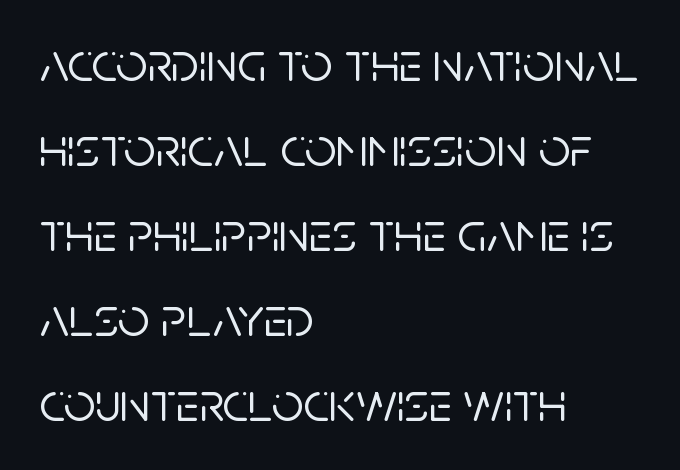
{"serif": "no", "italic": "no", "width": "normal", "stroke_contrast": "low", "x_height": "large", "monospaced": "no", "underline": "no", "align": "left", "line_spacing": "normal", "line_spacing_ratio": 1.52, "letter_spacing": "normal", "letter_spacing_em": 0.0, "glyph_px": 56}
